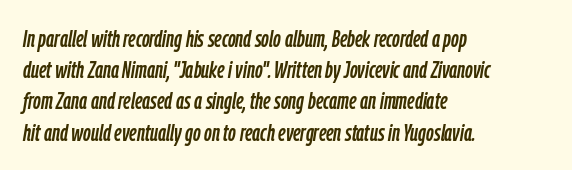
The designer left line spacing at the default. The text block is weighted toward the left margin, trailing off unevenly rightward. Is the letter spacing exaggerated? No — it looks like the ordinary default. These lines were composed using italics.
